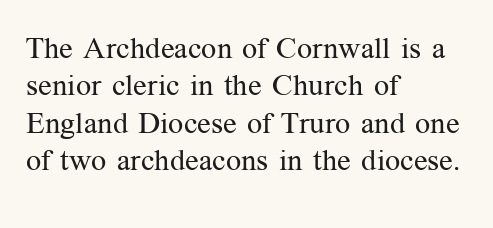
The image shows 30 px regular-weight serif type, upright; set left-aligned, normal line spacing (1.25x), normal letter spacing, not underlined; medium stroke contrast and a medium x-height.
